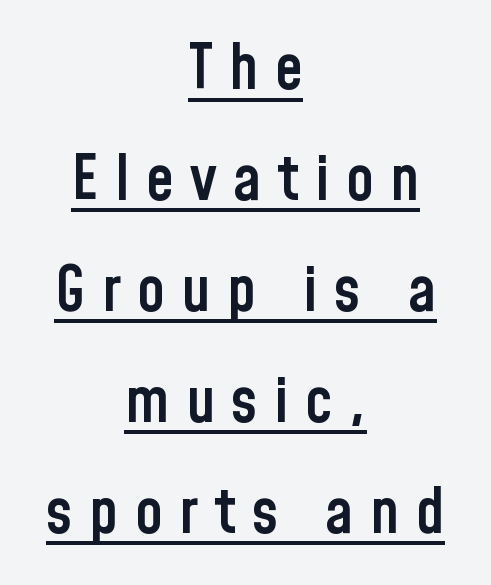
{"serif": "no", "italic": "no", "bold": "semi", "weight": "semibold", "width": "condensed", "stroke_contrast": "low", "x_height": "medium", "monospaced": "no", "underline": "yes", "align": "center", "line_spacing_ratio": 1.76, "letter_spacing": "wide", "letter_spacing_em": 0.26, "glyph_px": 63}
